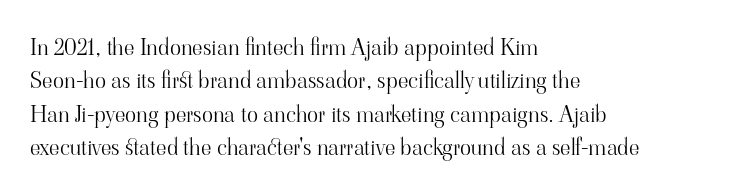
How would I describe the line gaps? Plain and ordinary. Just letters on the line, the space beneath them empty. Alignment: flush left. In terms of posture, this sample is upright.
